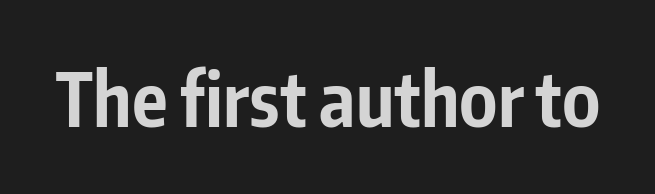
The image shows 74 px bold, condensed sans-serif type, upright; set normal letter spacing, not underlined; low stroke contrast and a medium x-height.
